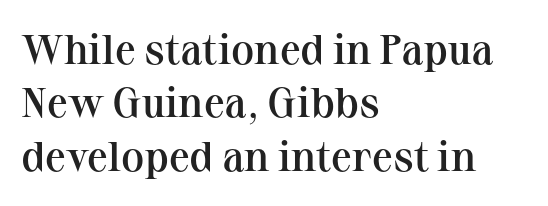
The face used here is proportionally spaced, like ordinary book or web type. What stands out about the letter spacing? Nothing — it is the standard amount. The words here are not underlined. The text was rendered using a seriffed face with decorative stroke endings. The leading is moderate, giving the passage an even texture. A typesetter would mark this as roman, not italic.
